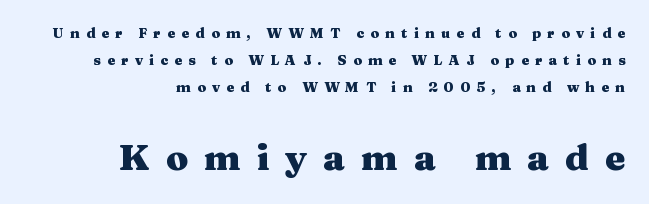
The image shows 36 px heavy, wide serif type, upright; set right-aligned, loose line spacing (1.93x), unusually wide letter spacing (+0.45 em), not underlined; the second (bottom) block is 2.57x larger; medium stroke contrast and a medium x-height.
